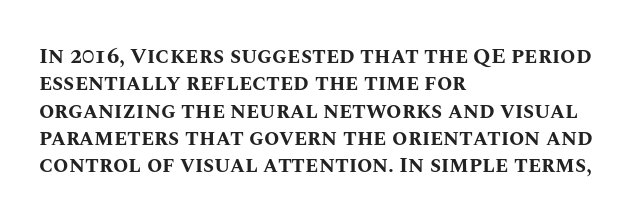
{"italic": "no", "bold": "yes", "underline": "no", "align": "left", "line_spacing_ratio": 1.24, "letter_spacing": "normal", "letter_spacing_em": 0.0, "glyph_px": 22}
